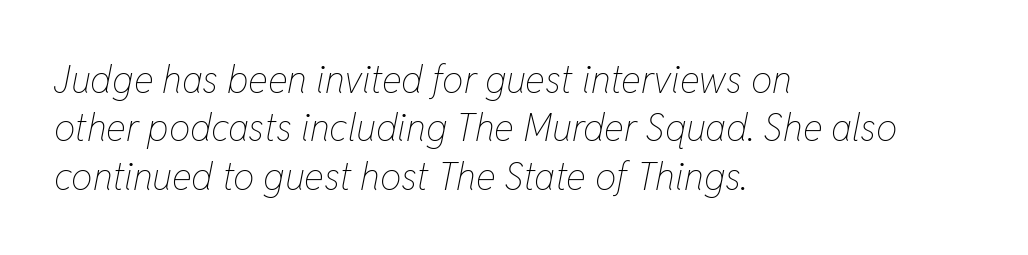
Q: Is the text bold? A: No.
Q: Is the text italic (slanted)? A: Yes, it leans right by about 11 degrees.
Q: Is the text underlined? A: No.
Q: How is the paragraph aligned? A: Left-aligned.
Q: Is the spacing between letters normal or unusually wide? A: Normal.
Q: Is the spacing between lines tight, normal or loose? A: Normal.
Q: Width (condensed, normal, or wide)? A: Condensed.
Q: Stroke contrast? A: Low.
Q: x-height? A: Medium.
Q: Monospaced? A: No.
